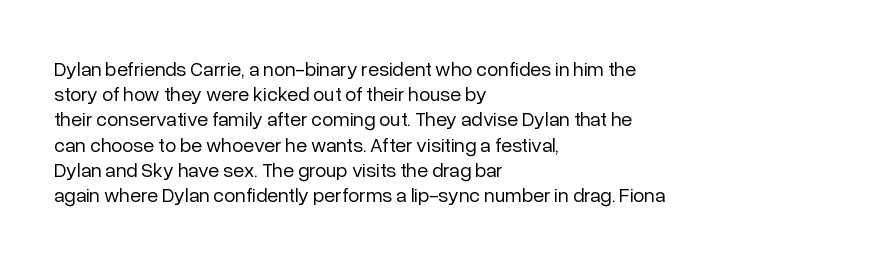
{"italic": "no", "bold": "no", "underline": "no", "align": "left", "line_spacing": "normal", "line_spacing_ratio": 1.26, "letter_spacing": "normal", "letter_spacing_em": 0.0, "glyph_px": 20}
